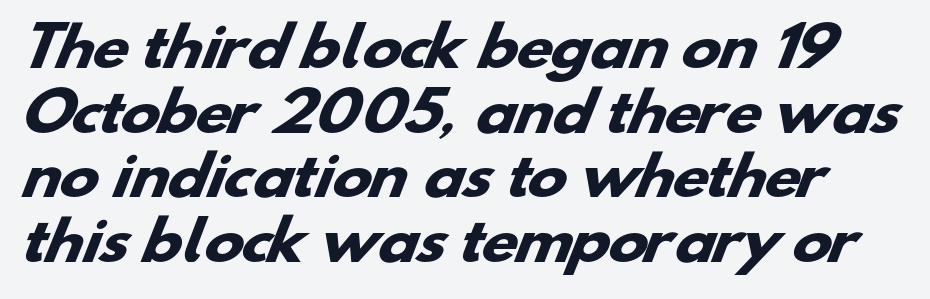
Does the weight exceed regular? Yes, all the way to bold. You could not count columns in this text — the font is proportionally spaced. Inter-character spacing is left at the font's built-in metrics. Anything drawn beneath the words? Only blank space. Letterform terminals end flat and unadorned throughout the passage.
